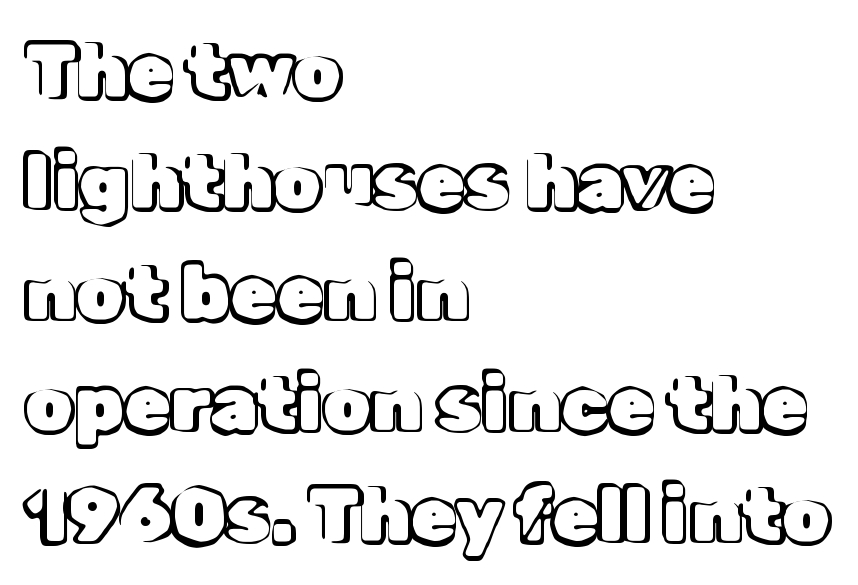
Q: Is the text italic (slanted)? A: No, it is upright.
Q: Is the text underlined? A: No.
Q: How is the paragraph aligned? A: Left-aligned.
Q: Is the spacing between letters normal or unusually wide? A: Normal.
Q: Is the spacing between lines tight, normal or loose? A: Normal.
Q: Width (condensed, normal, or wide)? A: Normal.
Q: x-height? A: Medium.
Q: Monospaced? A: No.
